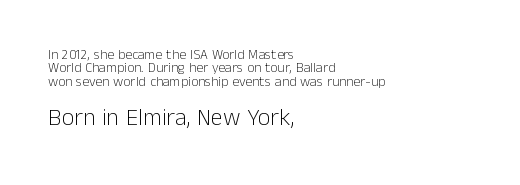
{"italic": "no", "bold": "no", "underline": "no", "align": "left", "line_spacing": "tight", "line_spacing_ratio": 0.95, "letter_spacing": "normal", "letter_spacing_em": 0.0, "larger_block": "second", "size_ratio": 1.71, "glyph_px": 24}
